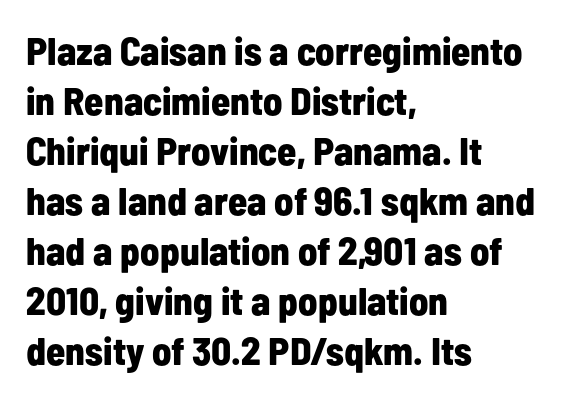
The image shows 39 px bold, condensed sans-serif type, upright; set left-aligned, normal line spacing (1.28x), normal letter spacing, not underlined; low stroke contrast and a medium x-height.
